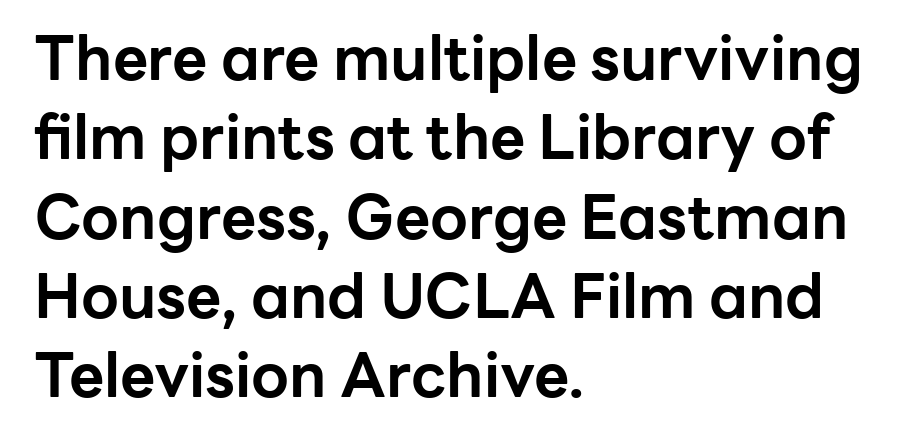
The image shows 61 px bold sans-serif type, upright; set left-aligned, normal line spacing (1.3x), normal letter spacing, not underlined; low stroke contrast and a medium x-height.
